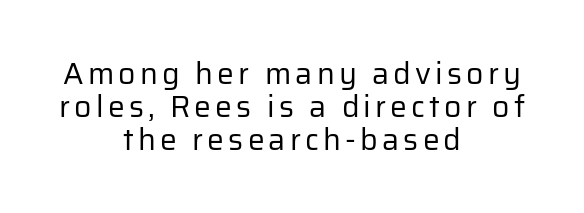
Q: Is the text bold? A: No.
Q: Is the text italic (slanted)? A: No, it is upright.
Q: Is the typeface a serif or a sans-serif typeface? A: Sans-serif.
Q: Is the text underlined? A: No.
Q: How is the paragraph aligned? A: Centered.
Q: Is the spacing between lines tight, normal or loose? A: Tight.
Q: Width (condensed, normal, or wide)? A: Normal.
Q: Stroke contrast? A: Low.
Q: x-height? A: Medium.
Q: Monospaced? A: No.
